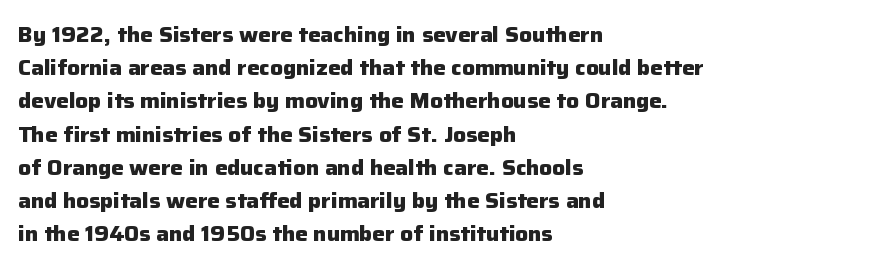
Q: Is the text bold? A: Yes.
Q: Is the text italic (slanted)? A: No, it is upright.
Q: Is the text underlined? A: No.
Q: How is the paragraph aligned? A: Left-aligned.
Q: Is the spacing between letters normal or unusually wide? A: Normal.
Q: Is the spacing between lines tight, normal or loose? A: Normal.
